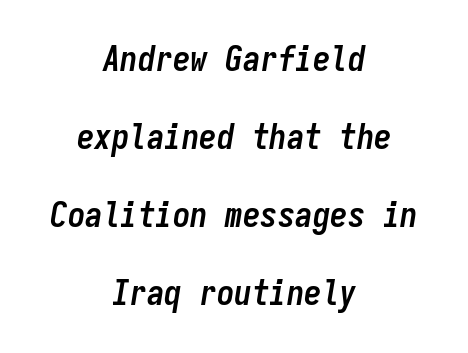
{"italic": "yes", "lean": "right", "slant_degrees": 9, "bold": "yes", "weight": "semibold", "width": "condensed", "stroke_contrast": "low", "x_height": "medium", "monospaced": "yes", "underline": "no", "align": "center", "line_spacing": "loose", "line_spacing_ratio": 2.23, "letter_spacing": "normal", "letter_spacing_em": 0.0, "glyph_px": 35}
